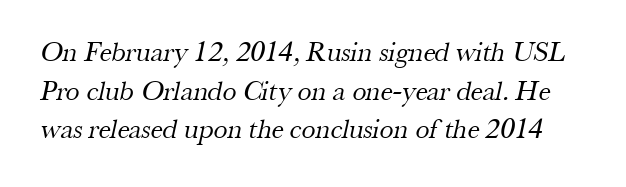
{"serif": "yes", "bold": "no", "weight": "regular", "width": "normal", "stroke_contrast": "medium", "x_height": "small", "monospaced": "no", "underline": "no", "line_spacing": "normal", "line_spacing_ratio": 1.38, "letter_spacing": "normal", "letter_spacing_em": 0.0, "glyph_px": 28}
